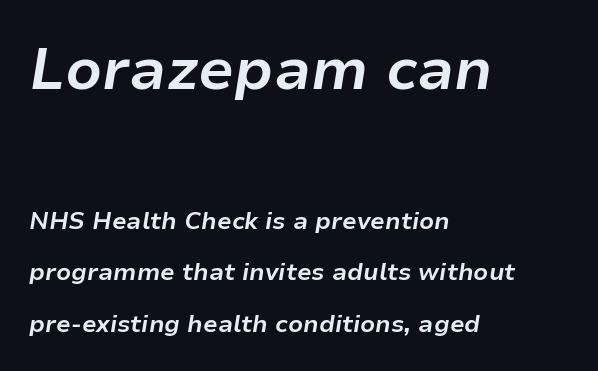
Descender tails drop into unmarked territory. Vertical spacing — loose. Left-aligned paragraph, ragged on the right. Do the characters align in a grid? No, the font is proportional. Each glyph is drawn with heavy, bold strokes.
